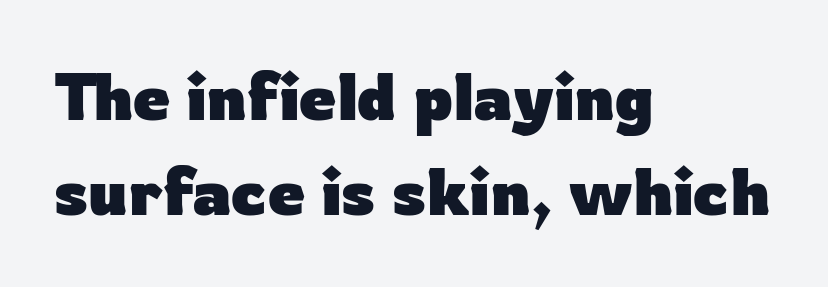
{"serif": "no", "italic": "no", "bold": "yes", "weight": "heavy", "width": "normal", "stroke_contrast": "low", "x_height": "medium", "monospaced": "no", "underline": "no", "align": "left", "line_spacing": "normal", "line_spacing_ratio": 1.44, "letter_spacing": "normal", "letter_spacing_em": 0.0, "glyph_px": 66}
